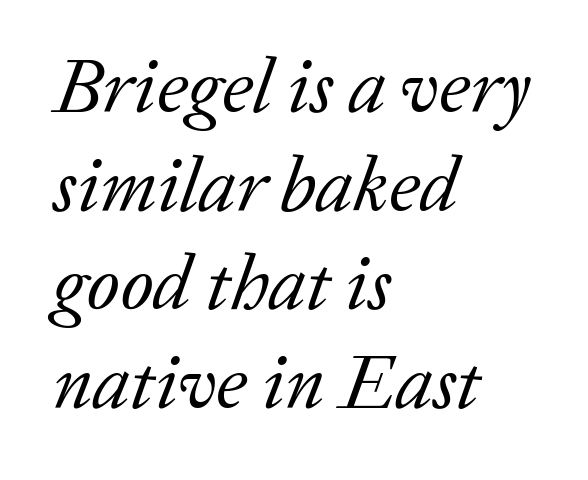
Each letter keeps its own natural width here, so spacing adapts to shape. This sample is left-justified, so line endings fall wherever the words run out. Successive baselines arrive at the customary interval. Stroke terminals: seriffed. The passage shown is not bold in any degree. Style check: oblique.
